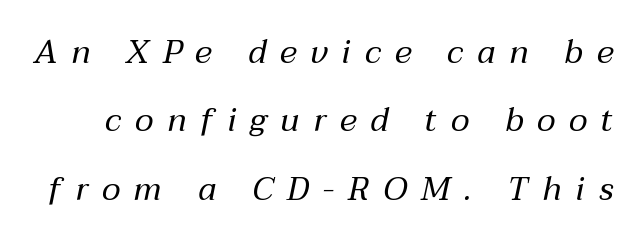
The face used here is rendered with a markedly widened letterfit. The letters advance in unequal steps, a hallmark of proportional type. No word sits above an underline. The rendering applies a slant to the glyphs. No chunkiness to these letters — they're not bold.
